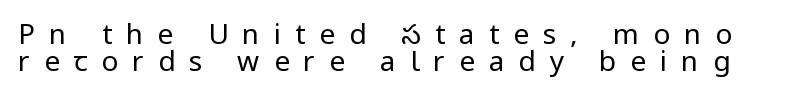
The image shows 28 px regular-weight, condensed sans-serif type, upright; set tight line spacing (0.98x), unusually wide letter spacing (+0.5 em), not underlined; low stroke contrast and a large x-height.
